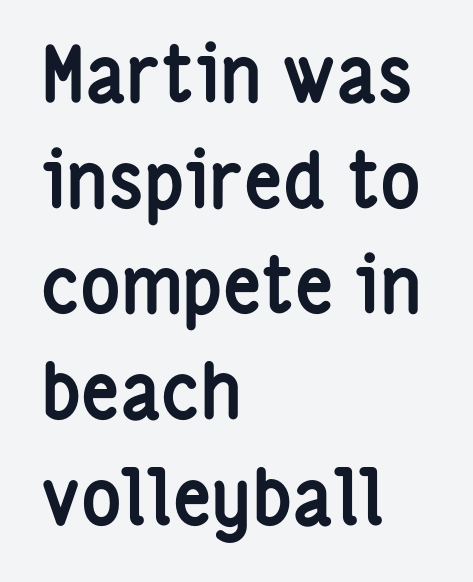
Q: Is the text bold? A: Yes.
Q: Is the text italic (slanted)? A: No, it is upright.
Q: Is the typeface a serif or a sans-serif typeface? A: Sans-serif.
Q: Is the text underlined? A: No.
Q: How is the paragraph aligned? A: Left-aligned.
Q: Is the spacing between letters normal or unusually wide? A: Normal.
Q: Is the spacing between lines tight, normal or loose? A: Normal.
Q: Width (condensed, normal, or wide)? A: Condensed.
Q: Stroke contrast? A: Low.
Q: x-height? A: Medium.
Q: Monospaced? A: No.
